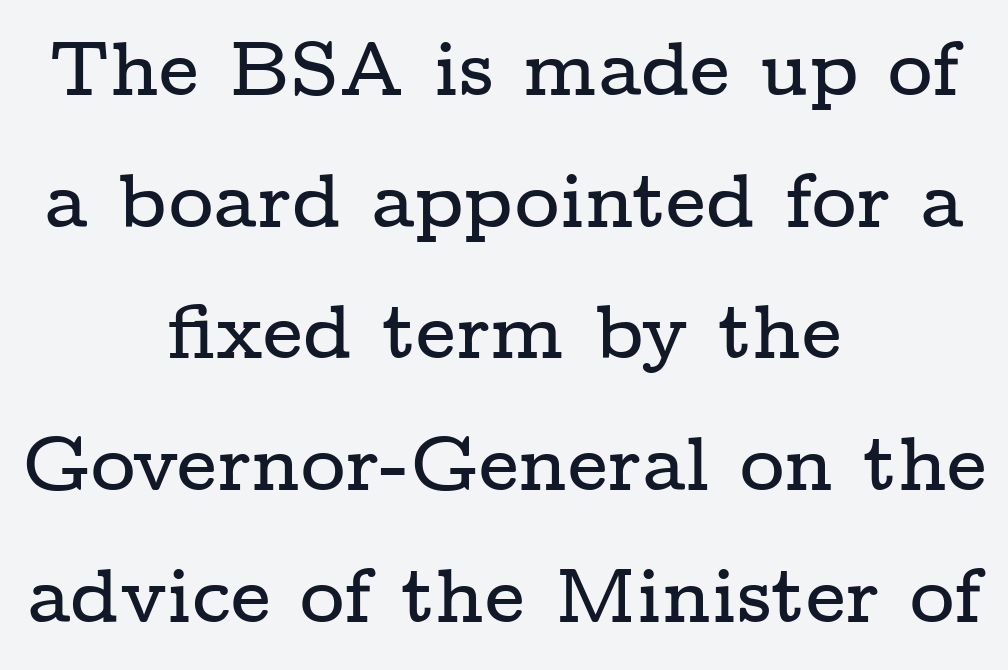
{"serif": "yes", "italic": "no", "width": "wide", "stroke_contrast": "low", "x_height": "medium", "monospaced": "no", "underline": "no", "align": "center", "line_spacing_ratio": 1.71, "letter_spacing": "normal", "letter_spacing_em": 0.0, "glyph_px": 77}
